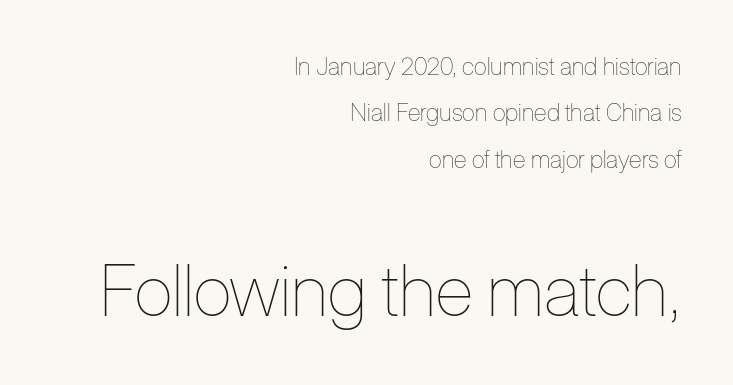
The image shows 71 px thin, condensed type, upright; set right-aligned, loose line spacing (1.93x), normal letter spacing, not underlined; the second (bottom) block is 2.96x larger; low stroke contrast and a medium x-height.
